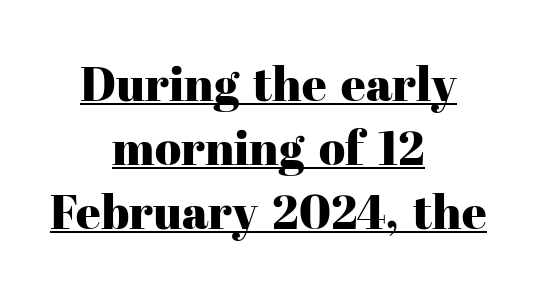
{"serif": "yes", "italic": "no", "width": "normal", "stroke_contrast": "high", "x_height": "medium", "monospaced": "no", "underline": "yes", "align": "center", "line_spacing": "normal", "line_spacing_ratio": 1.33, "letter_spacing": "normal", "letter_spacing_em": 0.0, "glyph_px": 48}
